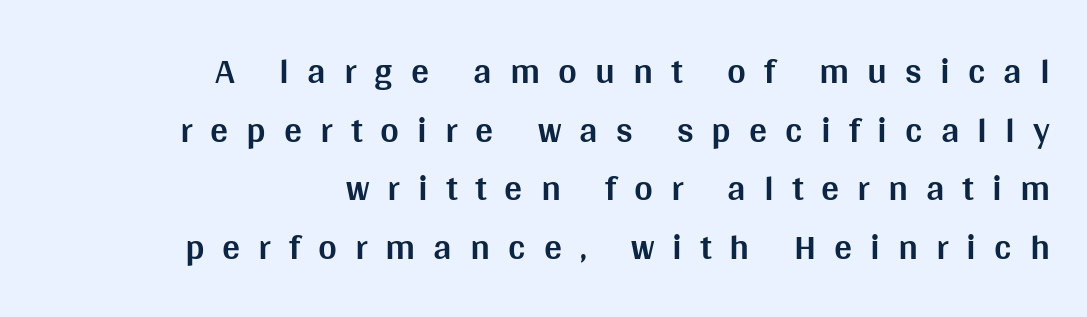
Q: Is the text bold? A: Yes.
Q: Is the text italic (slanted)? A: No, it is upright.
Q: Is the typeface a serif or a sans-serif typeface? A: Sans-serif.
Q: Is the text underlined? A: No.
Q: How is the paragraph aligned? A: Right-aligned.
Q: Is the spacing between letters normal or unusually wide? A: Unusually wide.
Q: Is the spacing between lines tight, normal or loose? A: Normal.
Q: Width (condensed, normal, or wide)? A: Normal.
Q: Stroke contrast? A: Medium.
Q: x-height? A: Large.
Q: Monospaced? A: No.
